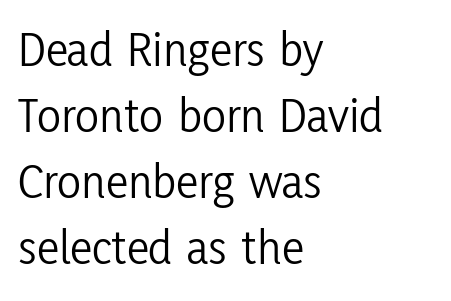
The image shows 50 px light, condensed sans-serif type, upright; set left-aligned, normal line spacing (1.32x), normal letter spacing, not underlined; low stroke contrast and a medium x-height.
